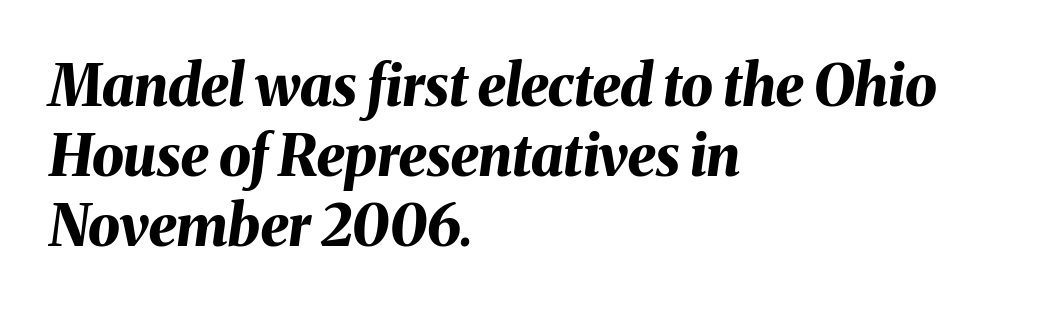
{"italic": "yes", "lean": "right", "slant_degrees": 8, "bold": "yes", "weight": "bold", "width": "normal", "stroke_contrast": "medium", "x_height": "medium", "monospaced": "no", "underline": "no", "align": "left", "line_spacing_ratio": 1.23, "letter_spacing": "normal", "letter_spacing_em": 0.0, "glyph_px": 57}
